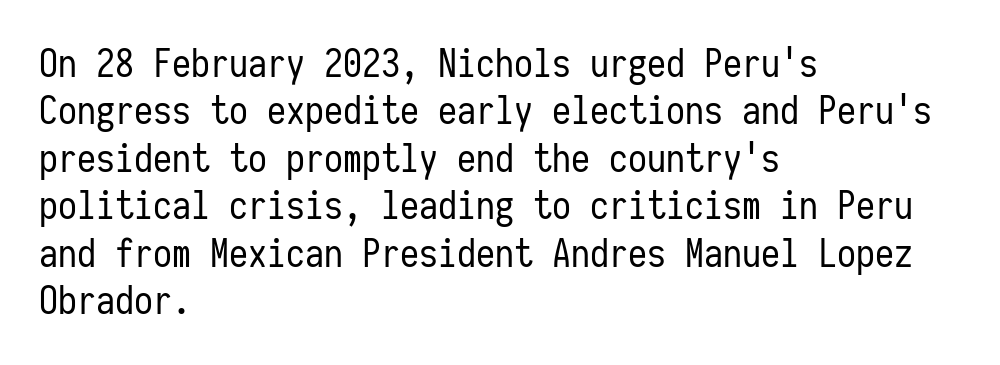
Q: Is the text bold? A: No.
Q: Is the text italic (slanted)? A: No, it is upright.
Q: Is the typeface a serif or a sans-serif typeface? A: Sans-serif.
Q: Is the text underlined? A: No.
Q: How is the paragraph aligned? A: Left-aligned.
Q: Is the spacing between letters normal or unusually wide? A: Normal.
Q: Is the spacing between lines tight, normal or loose? A: Normal.
Q: Width (condensed, normal, or wide)? A: Condensed.
Q: Stroke contrast? A: Low.
Q: x-height? A: Medium.
Q: Monospaced? A: Yes.
